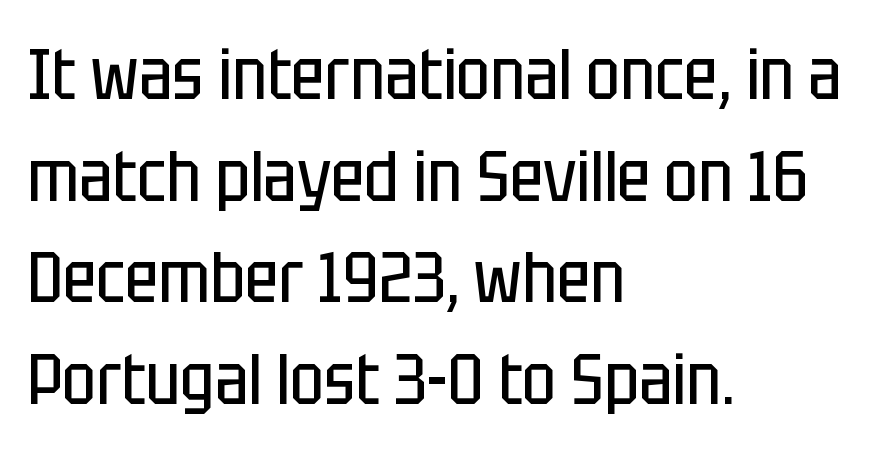
Q: Is the text bold? A: No.
Q: Is the text italic (slanted)? A: No, it is upright.
Q: Is the typeface a serif or a sans-serif typeface? A: Sans-serif.
Q: Is the text underlined? A: No.
Q: How is the paragraph aligned? A: Left-aligned.
Q: Is the spacing between letters normal or unusually wide? A: Normal.
Q: Is the spacing between lines tight, normal or loose? A: Normal.
Q: Width (condensed, normal, or wide)? A: Condensed.
Q: Stroke contrast? A: Low.
Q: x-height? A: Large.
Q: Monospaced? A: No.
